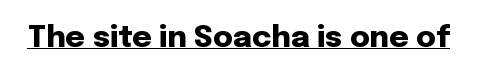
These lines were composed using upright roman letters. You can see a thin bar hugging the bottom of the glyphs. Looks like regular typesetting: each glyph gets only the width it needs. Inter-character spacing is left at the font's built-in metrics. On the weight axis this lands at bold, roughly 700.
